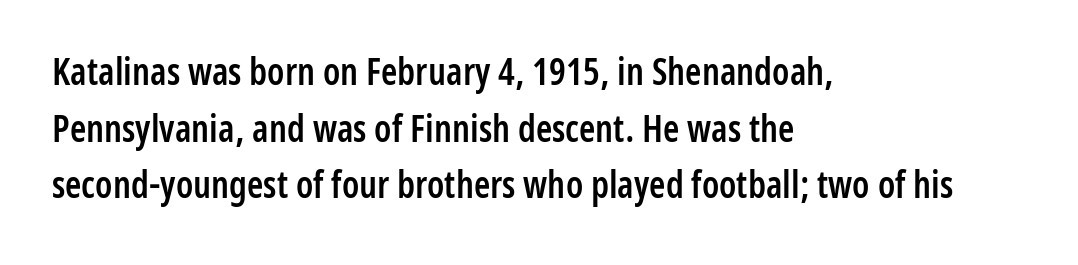
Q: Is the text bold? A: Semi-bold.
Q: Is the text italic (slanted)? A: No, it is upright.
Q: Is the typeface a serif or a sans-serif typeface? A: Sans-serif.
Q: Is the text underlined? A: No.
Q: How is the paragraph aligned? A: Left-aligned.
Q: Is the spacing between letters normal or unusually wide? A: Normal.
Q: Is the spacing between lines tight, normal or loose? A: Normal.
Q: Width (condensed, normal, or wide)? A: Condensed.
Q: Stroke contrast? A: Low.
Q: x-height? A: Medium.
Q: Monospaced? A: No.
